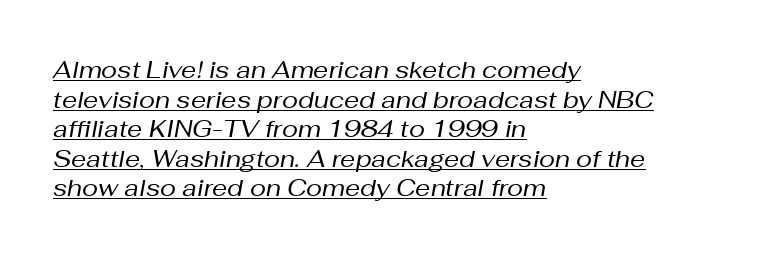
The setting favours the left margin, as ordinary paragraphs usually do. Observe the ordinary spacing: letters are neighbours, not strangers. Stem width sits at or under what a default text font uses. Italic: yes, the glyphs are oblique.
